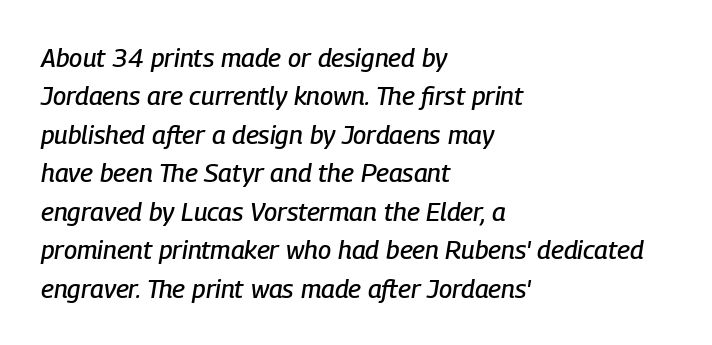
{"italic": "yes", "lean": "right", "slant_degrees": 9, "underline": "no", "align": "left", "line_spacing": "normal", "line_spacing_ratio": 1.48, "letter_spacing": "normal", "letter_spacing_em": 0.0, "glyph_px": 26}
